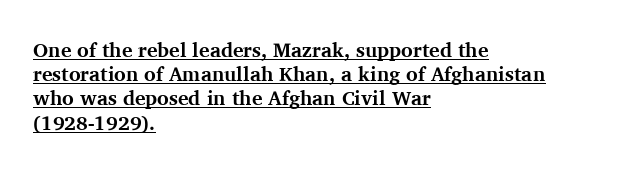
Q: Is the text bold? A: Yes.
Q: Is the text italic (slanted)? A: No, it is upright.
Q: Is the text underlined? A: Yes.
Q: How is the paragraph aligned? A: Left-aligned.
Q: Is the spacing between letters normal or unusually wide? A: Normal.
